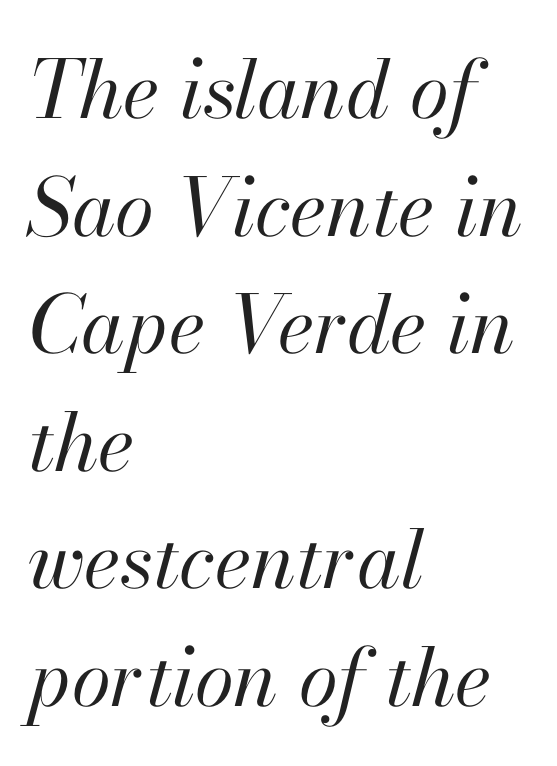
The image shows 80 px regular-weight type, italic (leaning right); set left-aligned, normal line spacing (1.47x), normal letter spacing, not underlined; high stroke contrast and a small x-height.
